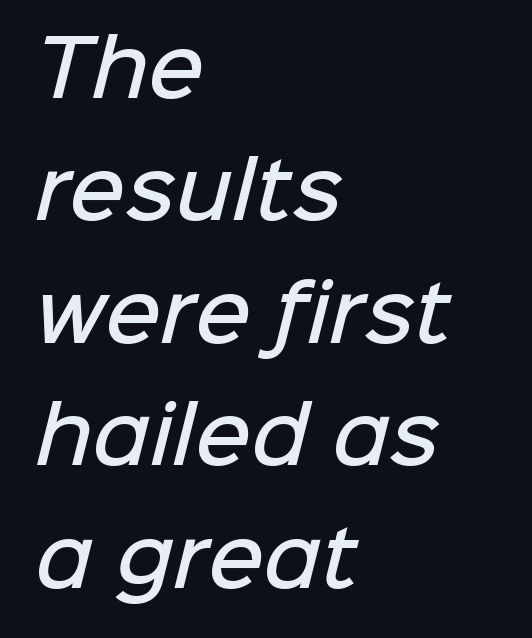
Q: Is the text bold? A: Semi-bold.
Q: Is the typeface a serif or a sans-serif typeface? A: Sans-serif.
Q: Is the text underlined? A: No.
Q: How is the paragraph aligned? A: Left-aligned.
Q: Is the spacing between letters normal or unusually wide? A: Normal.
Q: Is the spacing between lines tight, normal or loose? A: Normal.
Q: Width (condensed, normal, or wide)? A: Normal.
Q: Stroke contrast? A: Low.
Q: x-height? A: Medium.
Q: Monospaced? A: No.
